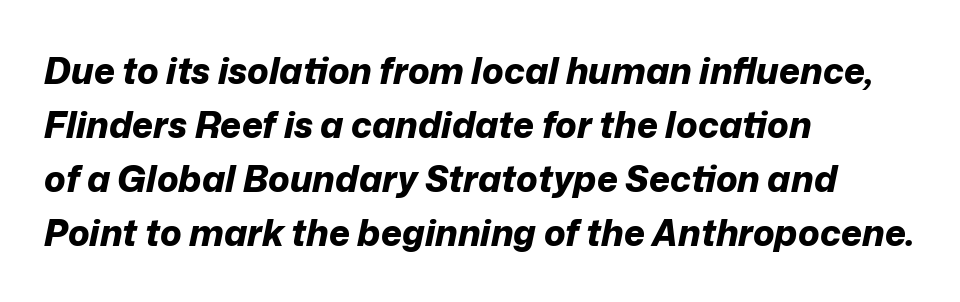
Q: Is the text bold? A: Yes.
Q: Is the text italic (slanted)? A: Yes, it leans right by about 12 degrees.
Q: Is the text underlined? A: No.
Q: How is the paragraph aligned? A: Left-aligned.
Q: Is the spacing between letters normal or unusually wide? A: Normal.
Q: Is the spacing between lines tight, normal or loose? A: Normal.
Q: Width (condensed, normal, or wide)? A: Normal.
Q: Stroke contrast? A: Low.
Q: x-height? A: Medium.
Q: Monospaced? A: No.
